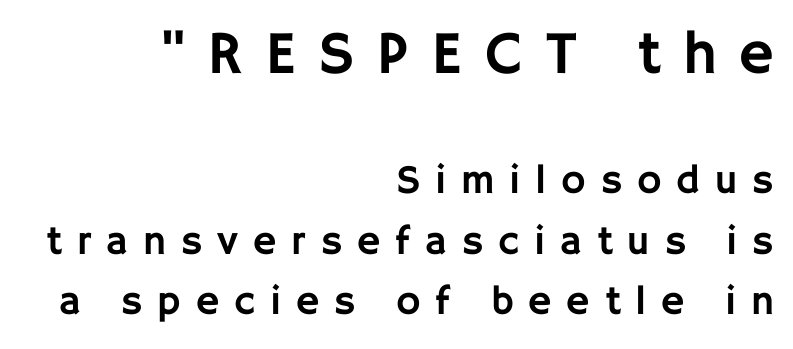
Q: Is the text italic (slanted)? A: No, it is upright.
Q: Is the typeface a serif or a sans-serif typeface? A: Sans-serif.
Q: Is the text underlined? A: No.
Q: How is the paragraph aligned? A: Right-aligned.
Q: Is the spacing between letters normal or unusually wide? A: Unusually wide.
Q: Is the spacing between lines tight, normal or loose? A: Normal.
Q: Which block of text is set in a larger size, the first (top) or the second (bottom)? A: The first (top) one.
Q: Width (condensed, normal, or wide)? A: Normal.
Q: Stroke contrast? A: Low.
Q: x-height? A: Large.
Q: Monospaced? A: No.
